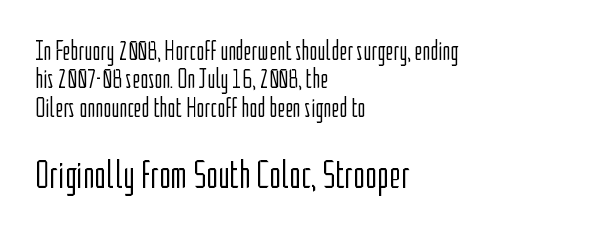
The image shows 40 px light, condensed sans-serif type, upright; set left-aligned, tight line spacing (1.05x), normal letter spacing, not underlined; the second (bottom) block is 1.48x larger; low stroke contrast and a medium x-height.
